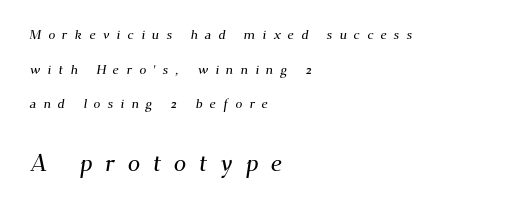
Q: Is the text underlined? A: No.
Q: How is the paragraph aligned? A: Left-aligned.
Q: Is the spacing between letters normal or unusually wide? A: Unusually wide.
Q: Is the spacing between lines tight, normal or loose? A: Loose.
Q: Which block of text is set in a larger size, the first (top) or the second (bottom)? A: The second (bottom) one.
